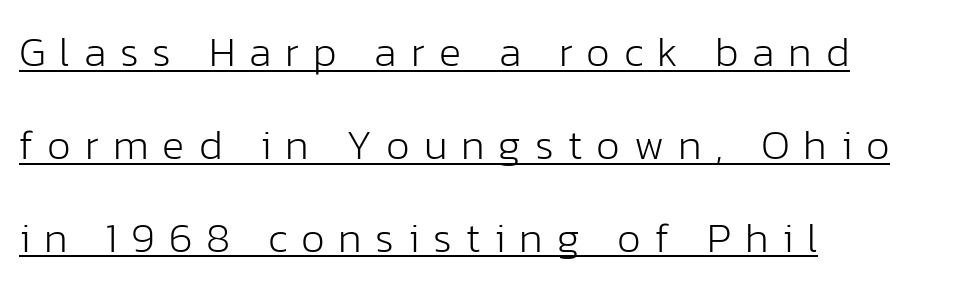
Notice how a bar underscores the lettering throughout. These lines are rendered in a variable-pitch font. Every stem runs plumb, perpendicular to the baseline. Left-aligned paragraph, ragged on the right. Caption: expanded tracking, letters set apart. These lines are composed in type without serifs.
